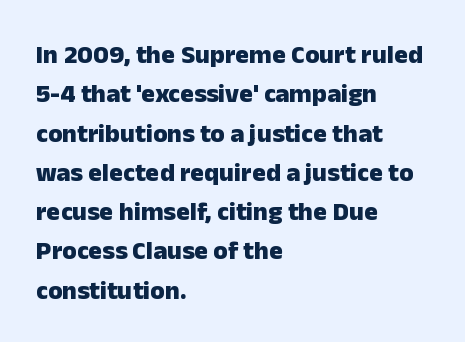
Typeset ragged right — the left edge is the straight one. The passage shown is not underscored anywhere. The lettering stays uniformly vertical, giving the passage a roman look. Short note: letters normally spaced.
